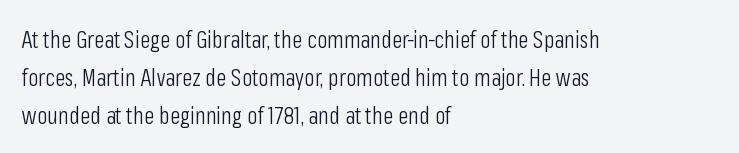
{"italic": "no", "bold": "no", "underline": "no", "align": "left", "line_spacing": "normal", "line_spacing_ratio": 1.58, "letter_spacing": "normal", "letter_spacing_em": 0.0, "glyph_px": 24}
